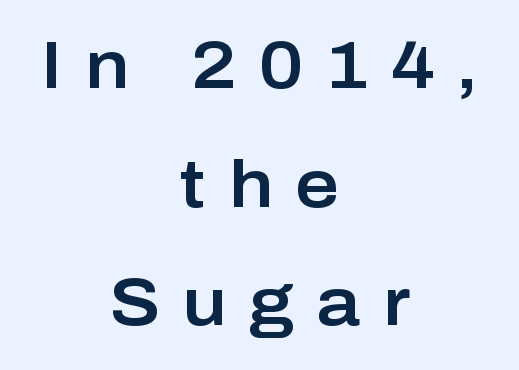
Q: Is the text italic (slanted)? A: No, it is upright.
Q: Is the typeface a serif or a sans-serif typeface? A: Sans-serif.
Q: Is the text underlined? A: No.
Q: How is the paragraph aligned? A: Centered.
Q: Is the spacing between letters normal or unusually wide? A: Unusually wide.
Q: Width (condensed, normal, or wide)? A: Normal.
Q: Stroke contrast? A: Low.
Q: x-height? A: Medium.
Q: Monospaced? A: No.
